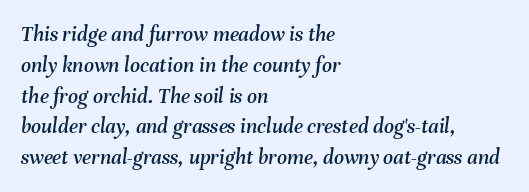
Q: Is the text italic (slanted)? A: Yes, it leans right by about 8 degrees.
Q: Is the text underlined? A: No.
Q: How is the paragraph aligned? A: Left-aligned.
Q: Is the spacing between letters normal or unusually wide? A: Normal.
Q: Is the spacing between lines tight, normal or loose? A: Normal.
